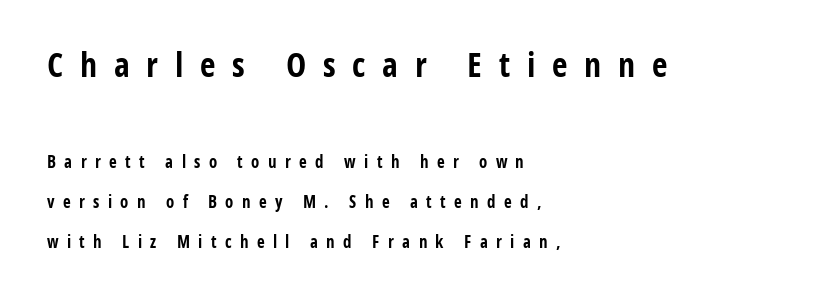
The image shows 34 px bold, condensed sans-serif type, upright; set left-aligned, loose line spacing (2.33x), unusually wide letter spacing (+0.49 em), not underlined; the first (top) block is 2.0x larger; low stroke contrast and a medium x-height.
